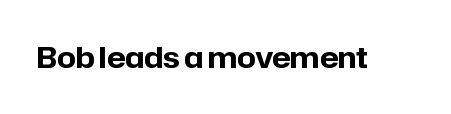
Q: Is the text bold? A: Yes.
Q: Is the text italic (slanted)? A: No, it is upright.
Q: Is the typeface a serif or a sans-serif typeface? A: Sans-serif.
Q: Is the text underlined? A: No.
Q: Is the spacing between letters normal or unusually wide? A: Normal.
Q: Width (condensed, normal, or wide)? A: Normal.
Q: Stroke contrast? A: Low.
Q: x-height? A: Medium.
Q: Monospaced? A: No.
